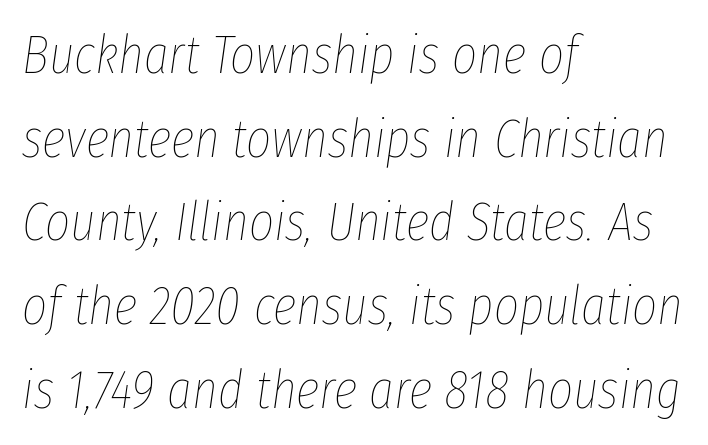
The image shows 54 px thin, condensed type, italic (leaning right); set left-aligned, normal line spacing (1.55x), normal letter spacing, not underlined; low stroke contrast and a medium x-height.
